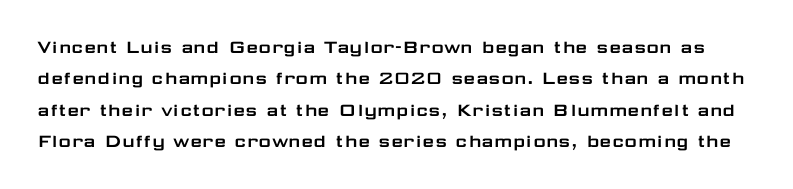
{"italic": "no", "underline": "no", "line_spacing": "normal", "line_spacing_ratio": 1.49, "letter_spacing": "normal", "letter_spacing_em": 0.0, "glyph_px": 21}
